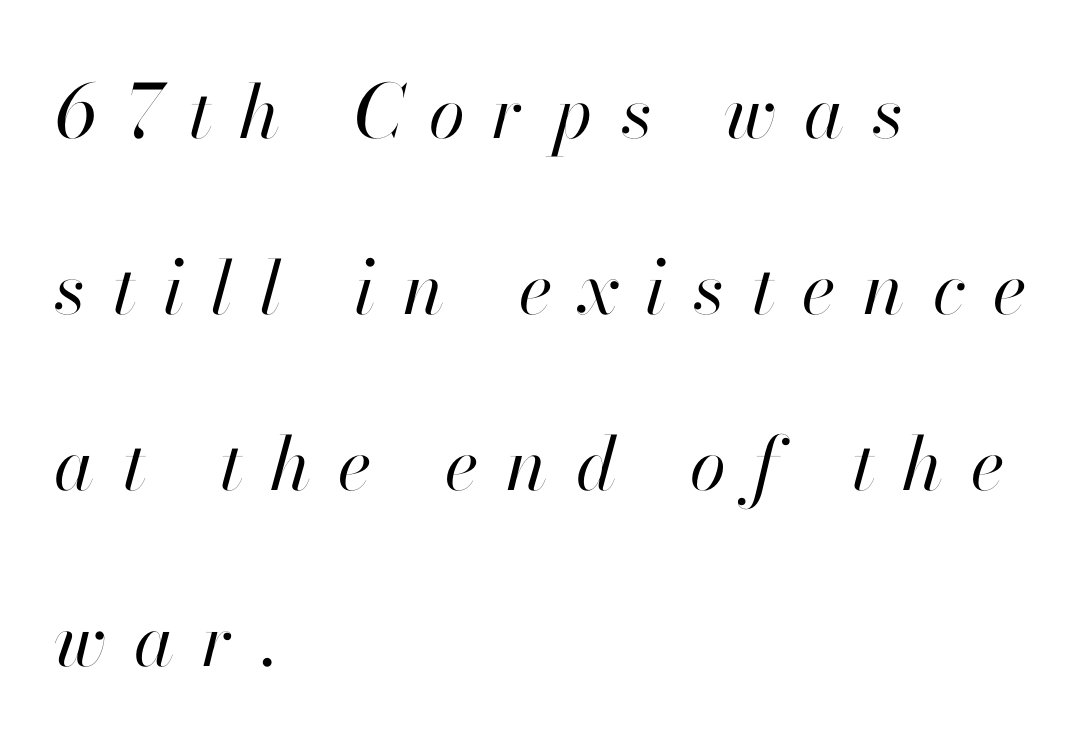
Here the designer chose a conventional face with non-uniform glyph widths. The gap between lines stays unmarked. The passage shown leans; its letterforms are oblique. The face used here is rendered with a markedly widened letterfit.
